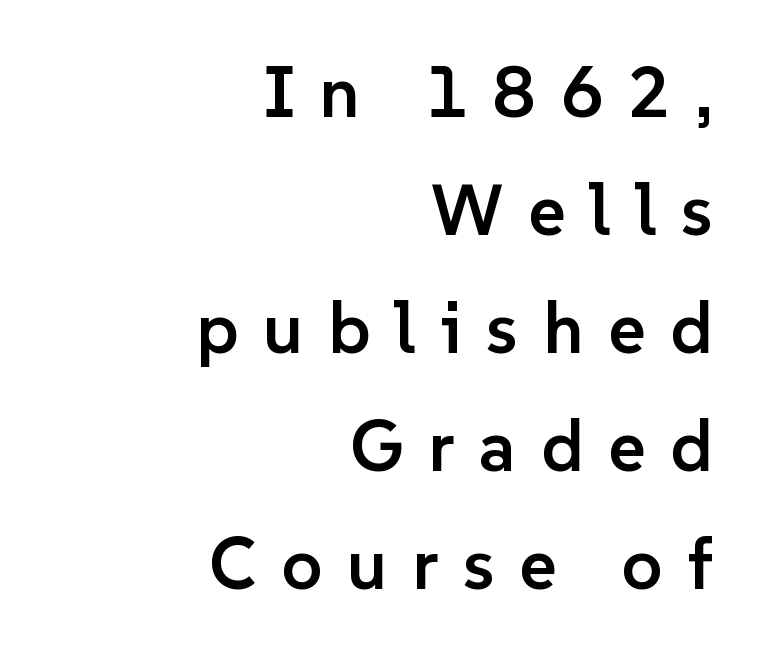
The image shows 72 px semibold sans-serif type, upright; set right-aligned, normal line spacing (1.64x), unusually wide letter spacing (+0.34 em), not underlined; low stroke contrast and a medium x-height.
